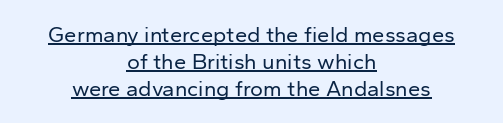
Designer's note — italics off, roman on. No letter is thick-stroked: the sample isn't bold. The lines are quadded center. Inter-character spacing is left at the font's built-in metrics. Somebody hit Ctrl+U on this one — the words are underlined.
